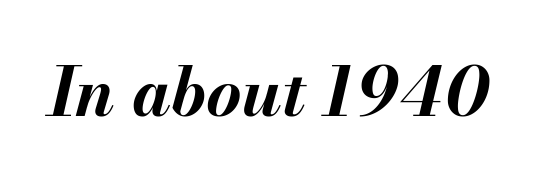
{"italic": "yes", "lean": "right", "slant_degrees": 13, "bold": "yes", "weight": "bold", "width": "normal", "stroke_contrast": "medium", "x_height": "small", "monospaced": "no", "underline": "no", "letter_spacing": "normal", "letter_spacing_em": 0.0, "glyph_px": 68}
